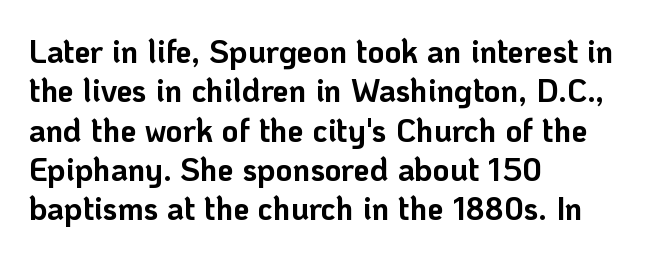
{"serif": "no", "italic": "no", "bold": "yes", "weight": "bold", "width": "normal", "stroke_contrast": "low", "x_height": "medium", "monospaced": "no", "underline": "no", "align": "left", "line_spacing_ratio": 1.23, "letter_spacing": "normal", "letter_spacing_em": 0.0, "glyph_px": 32}
